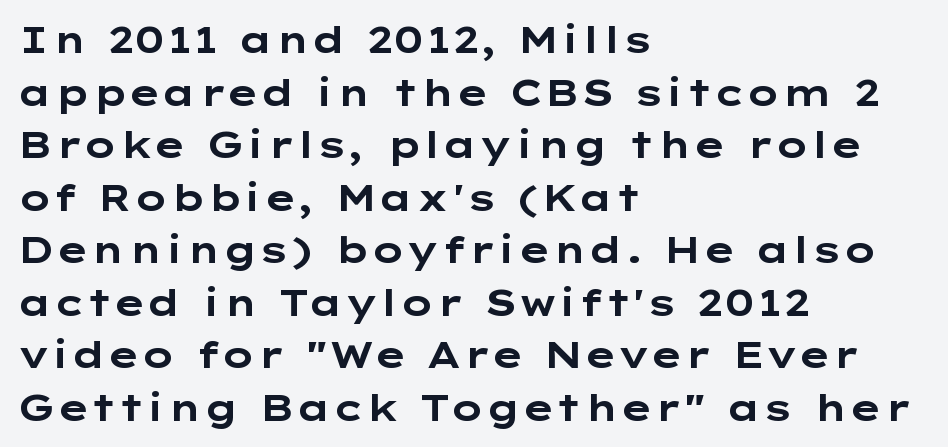
{"serif": "no", "italic": "no", "bold": "yes", "weight": "bold", "width": "wide", "stroke_contrast": "low", "x_height": "medium", "underline": "no", "align": "left", "line_spacing": "normal", "line_spacing_ratio": 1.46, "letter_spacing": "normal", "letter_spacing_em": 0.0, "glyph_px": 36}
